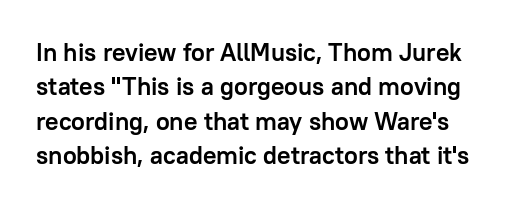
Q: Is the text bold? A: Yes.
Q: Is the text italic (slanted)? A: No, it is upright.
Q: Is the text underlined? A: No.
Q: Is the spacing between letters normal or unusually wide? A: Normal.
Q: Is the spacing between lines tight, normal or loose? A: Normal.
